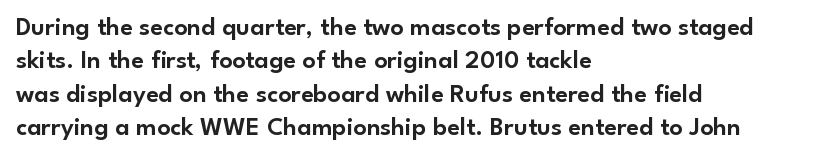
Q: Is the text italic (slanted)? A: No, it is upright.
Q: Is the text underlined? A: No.
Q: How is the paragraph aligned? A: Left-aligned.
Q: Is the spacing between letters normal or unusually wide? A: Normal.
Q: Is the spacing between lines tight, normal or loose? A: Normal.
